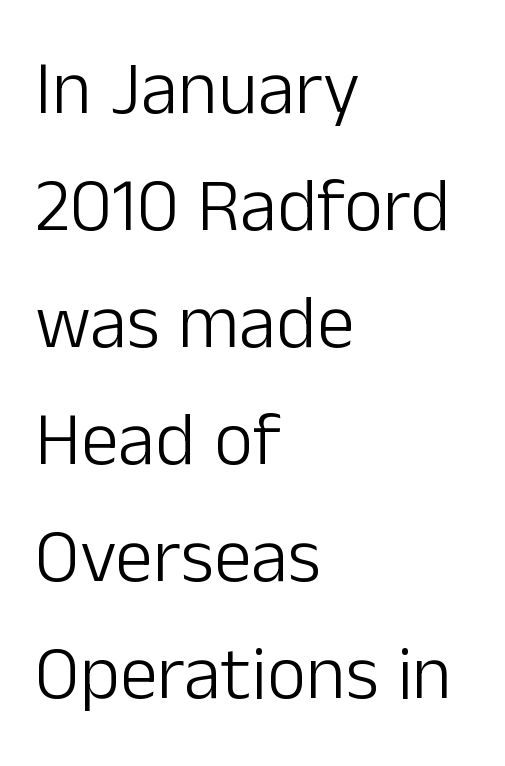
The image shows 76 px light sans-serif type, upright; set left-aligned, normal line spacing (1.54x), normal letter spacing, not underlined; low stroke contrast and a medium x-height.
